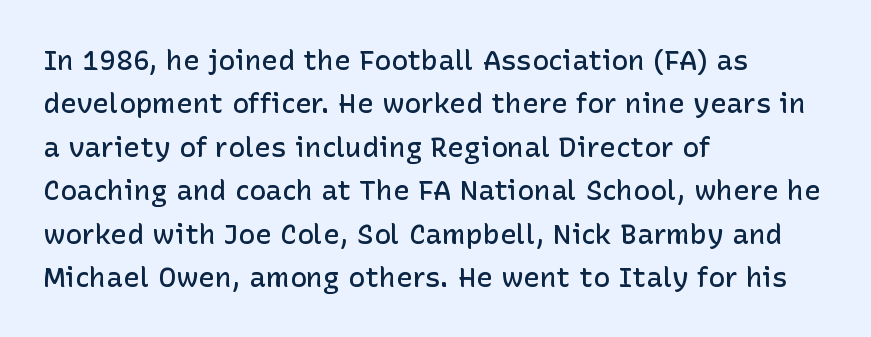
The image shows 28 px semibold sans-serif type, upright; set left-aligned, normal line spacing (1.55x), normal letter spacing, not underlined; low stroke contrast and a medium x-height.
